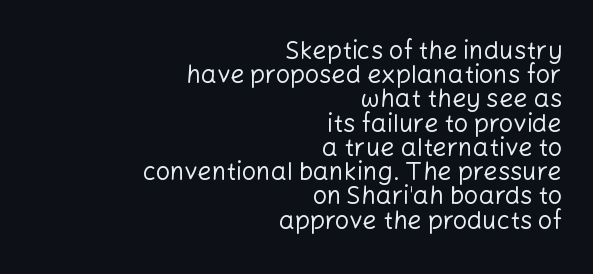
The image shows 25 px text type, upright; set right-aligned, tight line spacing (0.97x), normal letter spacing, not underlined.
